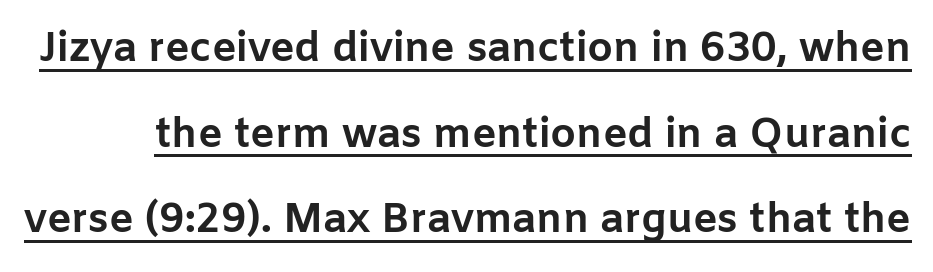
{"serif": "no", "italic": "no", "bold": "yes", "weight": "bold", "width": "normal", "stroke_contrast": "low", "x_height": "medium", "monospaced": "no", "underline": "yes", "line_spacing": "loose", "line_spacing_ratio": 2.09, "letter_spacing": "normal", "letter_spacing_em": 0.0, "glyph_px": 41}
